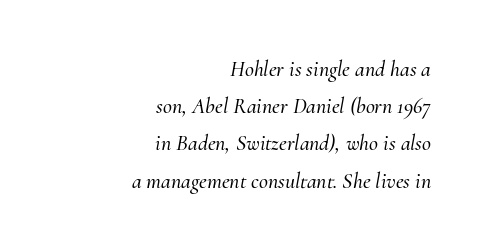
{"italic": "yes", "lean": "right", "slant_degrees": 10, "underline": "no", "align": "right", "line_spacing": "normal", "line_spacing_ratio": 1.69, "letter_spacing": "normal", "letter_spacing_em": 0.0, "glyph_px": 22}
